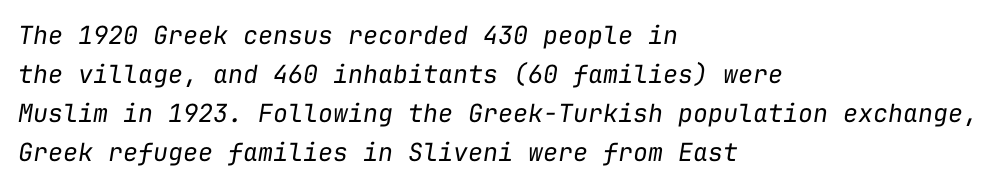
Q: Is the text bold? A: No.
Q: Is the text italic (slanted)? A: Yes, it leans right by about 9 degrees.
Q: Is the text underlined? A: No.
Q: How is the paragraph aligned? A: Left-aligned.
Q: Is the spacing between letters normal or unusually wide? A: Normal.
Q: Is the spacing between lines tight, normal or loose? A: Normal.
